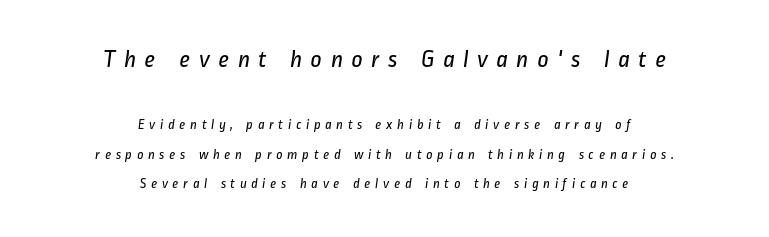
{"bold": "no", "underline": "no", "align": "center", "line_spacing": "loose", "line_spacing_ratio": 2.09, "letter_spacing": "wide", "letter_spacing_em": 0.32, "larger_block": "first", "size_ratio": 1.79, "glyph_px": 25}
